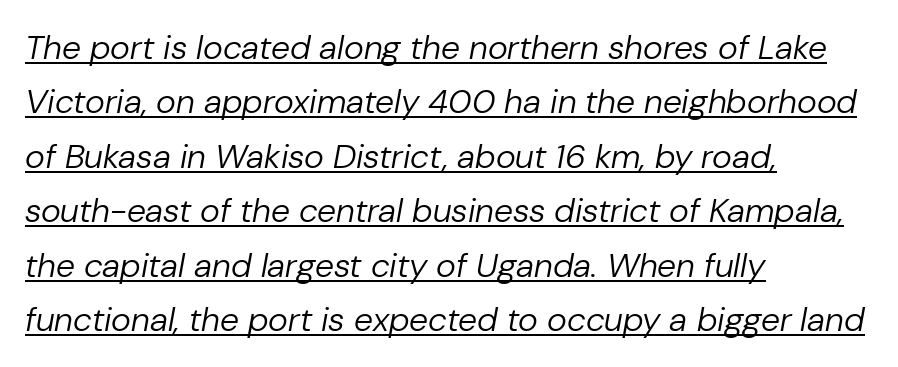
In CSS terms this would be text-align: left. Is there much room between lines? A standard amount, neither cramped nor airy. Is this a fixed-width face? No — the glyphs have proportional, varying widths. The axis of the letterforms is tilted away from vertical. Each line of the rendering has a horizontal stroke beneath the glyphs.
